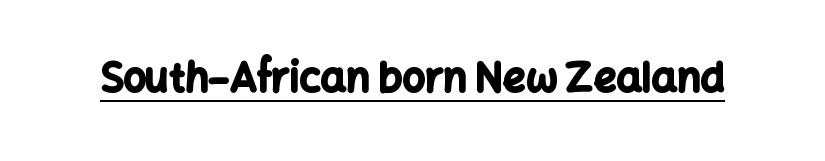
Typographically, this falls in the sans-serif category. Upright lettering throughout. The passage shown is underscored from start to finish. The letters are bold, with thick, heavy strokes. This rendering leaves character spacing at its baseline value. Character widths vary here, with narrow letters taking less room than wide ones.
